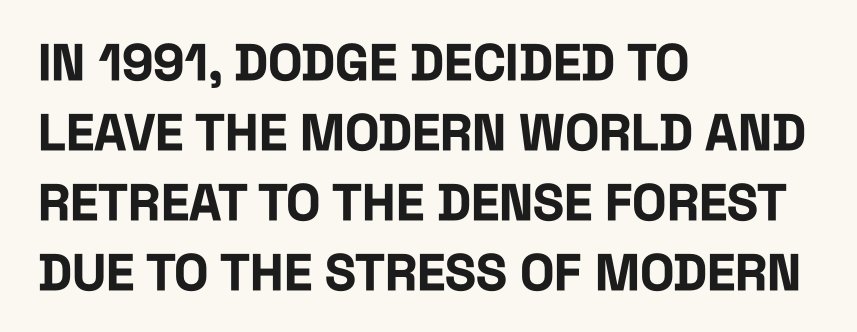
Q: Is the text bold? A: Yes.
Q: Is the text italic (slanted)? A: No, it is upright.
Q: Is the typeface a serif or a sans-serif typeface? A: Sans-serif.
Q: Is the text underlined? A: No.
Q: How is the paragraph aligned? A: Left-aligned.
Q: Is the spacing between letters normal or unusually wide? A: Normal.
Q: Is the spacing between lines tight, normal or loose? A: Normal.
Q: Width (condensed, normal, or wide)? A: Condensed.
Q: Stroke contrast? A: Low.
Q: x-height? A: Large.
Q: Monospaced? A: No.
